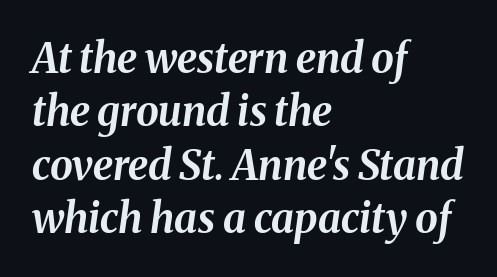
The image shows 41 px bold type, italic (leaning right); set left-aligned, normal line spacing (1.3x), normal letter spacing, not underlined; medium stroke contrast and a medium x-height.
